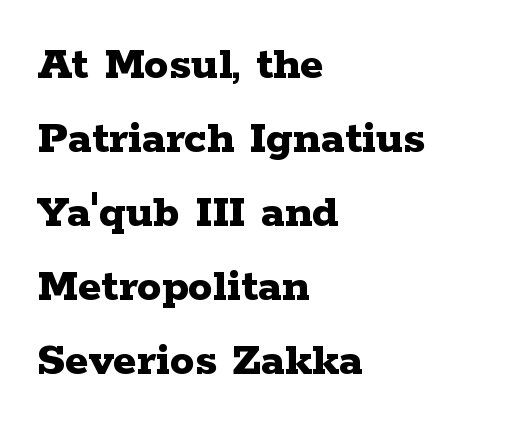
The words here are not underlined. Is this a fixed-width face? No — the glyphs have proportional, varying widths. Layout note: lines flush left. Note: serifs present on the glyphs.
